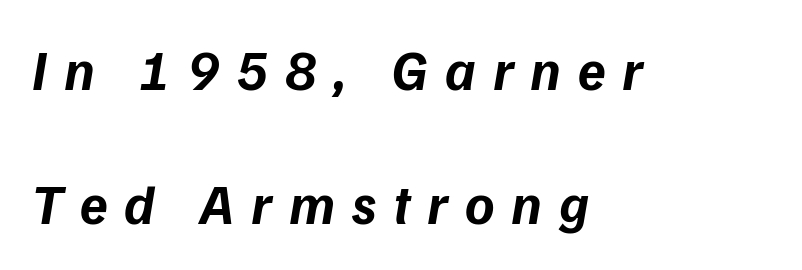
Every row of glyphs begins at an identical x-position on the left. Is there much room between lines? Yes — plenty of vertical air separates them. This sample has the flowing, uneven cadence of proportional lettering. The passage shown leans; its letterforms are oblique.
